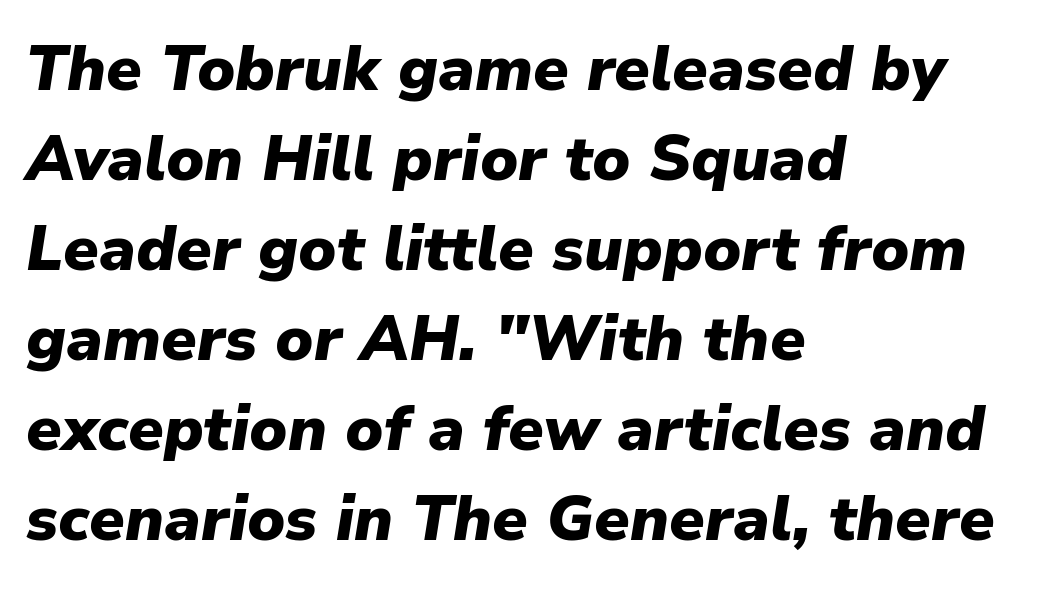
Character widths vary here, with narrow letters taking less room than wide ones. Slanted lettering throughout. Summary of weight: heavy, a full bold. Bare-footed words on every line.
